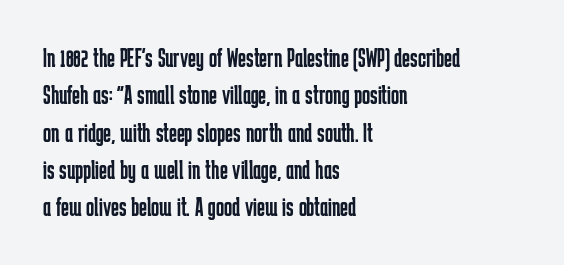
{"italic": "no", "bold": "no", "underline": "no", "align": "left", "line_spacing": "normal", "line_spacing_ratio": 1.38, "letter_spacing": "normal", "letter_spacing_em": 0.0, "glyph_px": 27}
